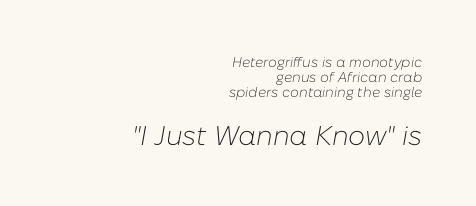
{"italic": "yes", "lean": "right", "slant_degrees": 10, "bold": "no", "underline": "no", "align": "right", "line_spacing": "tight", "line_spacing_ratio": 1.06, "letter_spacing": "normal", "letter_spacing_em": 0.0, "larger_block": "second", "size_ratio": 1.93, "glyph_px": 27}
